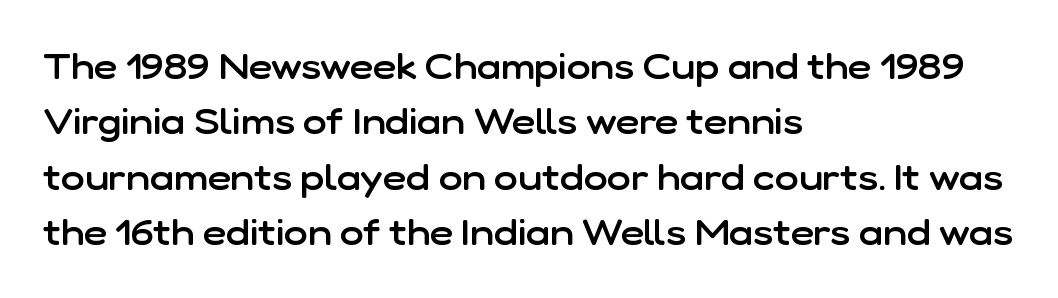
{"serif": "no", "italic": "no", "bold": "semi", "weight": "semibold", "width": "normal", "stroke_contrast": "low", "x_height": "medium", "monospaced": "no", "underline": "no", "align": "left", "line_spacing": "normal", "line_spacing_ratio": 1.54, "letter_spacing": "normal", "letter_spacing_em": 0.0, "glyph_px": 36}
